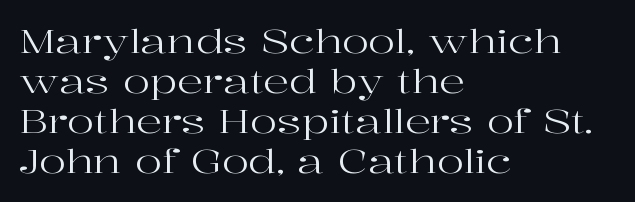
Q: Is the text bold? A: No.
Q: Is the text italic (slanted)? A: No, it is upright.
Q: Is the typeface a serif or a sans-serif typeface? A: Serif.
Q: Is the text underlined? A: No.
Q: How is the paragraph aligned? A: Left-aligned.
Q: Is the spacing between letters normal or unusually wide? A: Normal.
Q: Is the spacing between lines tight, normal or loose? A: Normal.
Q: Width (condensed, normal, or wide)? A: Wide.
Q: Stroke contrast? A: High.
Q: x-height? A: Medium.
Q: Monospaced? A: No.
